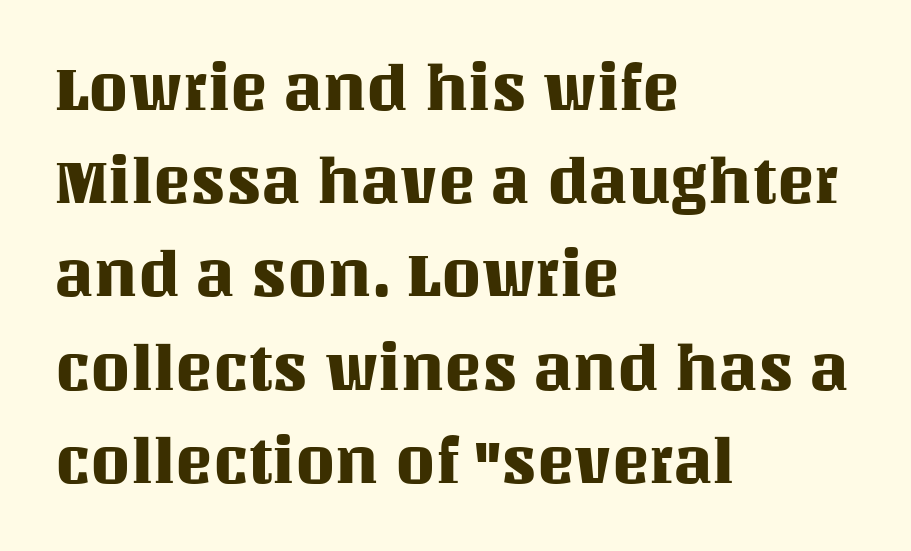
A student would call this left alignment; a typographer would say flush left, rag right. Posture: straight, roman, zero tilt. Regarding leading, the lines here are spaced in the standard way. This rendering leaves character spacing at its baseline value. Type without underlining. Spacing verdict: proportional, widths tailored to each character.
